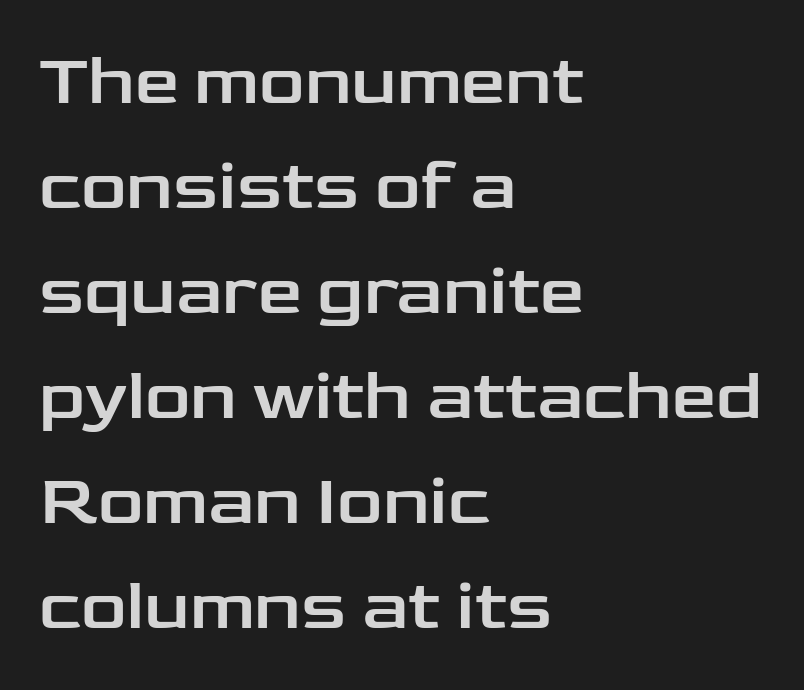
The image shows 71 px wide sans-serif type, upright; set left-aligned, normal line spacing (1.48x), normal letter spacing, not underlined; low stroke contrast and a medium x-height.
